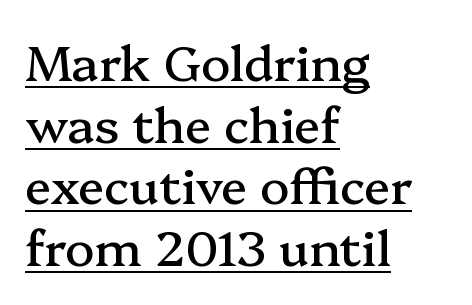
Check the space under the baseline: a stroke is drawn there. The text was rendered using a seriffed face with decorative stroke endings. Here the glyphs are tracked normally, forming tight word shapes. Every stem runs plumb, perpendicular to the baseline.
